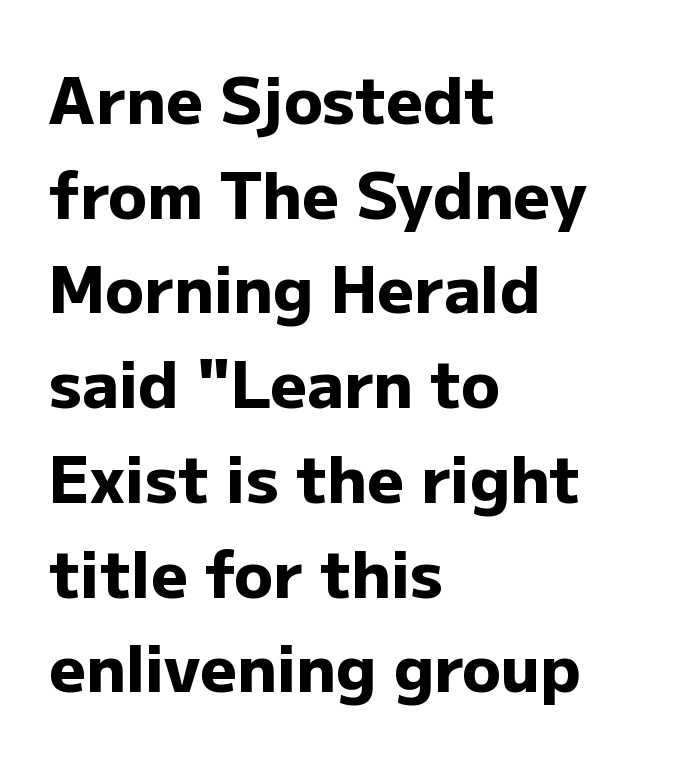
Q: Is the text bold? A: Yes.
Q: Is the text italic (slanted)? A: No, it is upright.
Q: Is the typeface a serif or a sans-serif typeface? A: Sans-serif.
Q: Is the text underlined? A: No.
Q: How is the paragraph aligned? A: Left-aligned.
Q: Is the spacing between letters normal or unusually wide? A: Normal.
Q: Is the spacing between lines tight, normal or loose? A: Normal.
Q: Width (condensed, normal, or wide)? A: Normal.
Q: Stroke contrast? A: Low.
Q: x-height? A: Medium.
Q: Monospaced? A: No.
